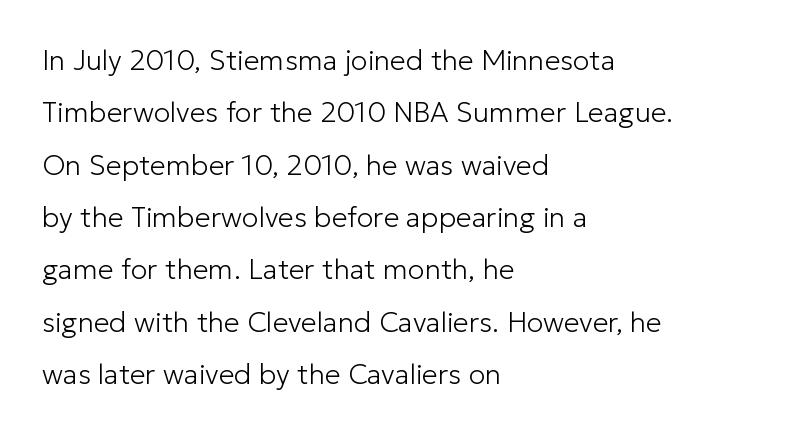
{"serif": "no", "italic": "no", "bold": "no", "weight": "light", "width": "normal", "stroke_contrast": "low", "x_height": "medium", "monospaced": "no", "underline": "no", "align": "left", "line_spacing_ratio": 1.87, "letter_spacing": "normal", "letter_spacing_em": 0.0, "glyph_px": 28}
